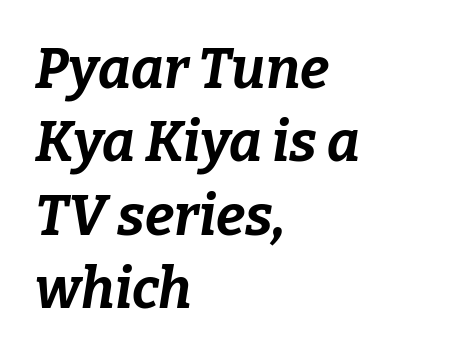
The rendering keeps characters at their native spacing. The face used here is proportionally spaced, like ordinary book or web type. Reading down the column, the eye jumps a familiar distance to each next line. Does the copy run flush right? No — it runs flush left. The specimen reads as italic at a glance. Each glyph is drawn with heavy, bold strokes.
